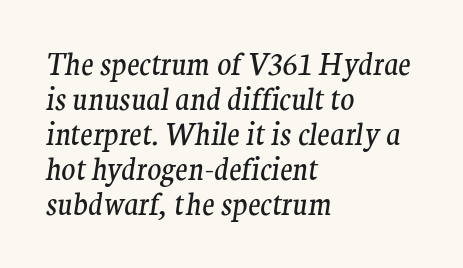
Only glyphs here, with clear space below each row. Stem width sits at or under what a default text font uses. Does the copy run flush right? No — it runs flush left. A typesetter would call this zero additional tracking.
